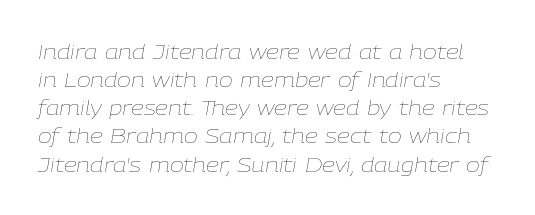
The image shows 21 px text type, italic (leaning right); set left-aligned, normal line spacing (1.34x), normal letter spacing, not underlined.
